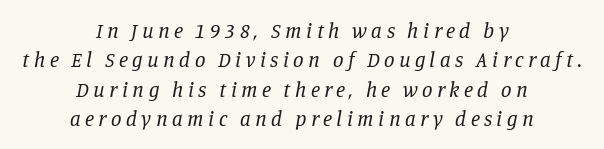
{"italic": "yes", "lean": "right", "slant_degrees": 11, "bold": "no", "underline": "no", "align": "center", "line_spacing": "normal", "line_spacing_ratio": 1.4, "letter_spacing": "wide", "letter_spacing_em": 0.21, "glyph_px": 21}
